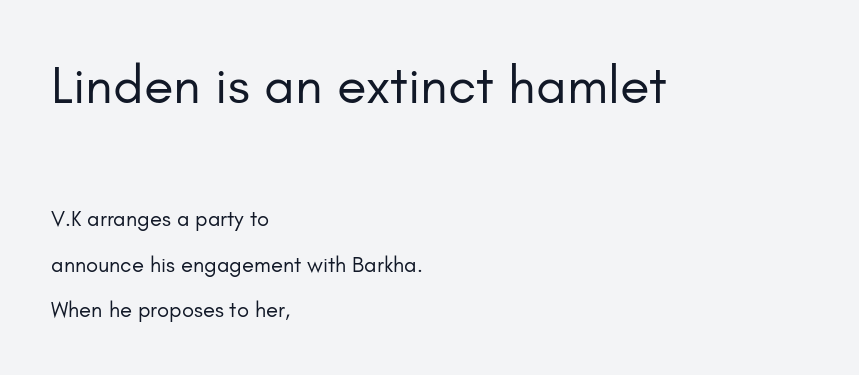
Q: Is the text bold? A: No.
Q: Is the text italic (slanted)? A: No, it is upright.
Q: Is the typeface a serif or a sans-serif typeface? A: Sans-serif.
Q: Is the text underlined? A: No.
Q: How is the paragraph aligned? A: Left-aligned.
Q: Is the spacing between letters normal or unusually wide? A: Normal.
Q: Is the spacing between lines tight, normal or loose? A: Loose.
Q: Which block of text is set in a larger size, the first (top) or the second (bottom)? A: The first (top) one.
Q: Width (condensed, normal, or wide)? A: Normal.
Q: Stroke contrast? A: Low.
Q: x-height? A: Small.
Q: Monospaced? A: No.
